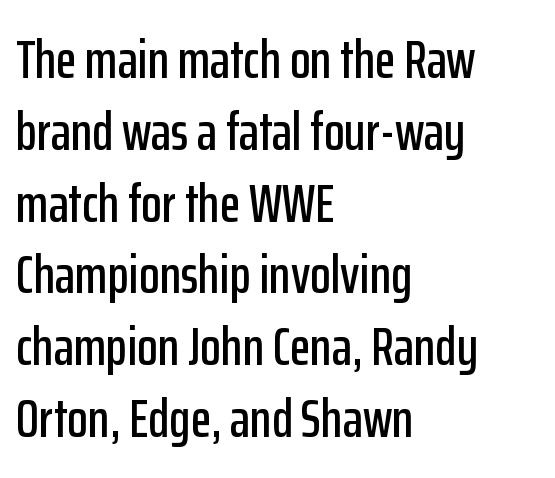
{"serif": "no", "italic": "no", "width": "condensed", "stroke_contrast": "low", "x_height": "medium", "monospaced": "no", "underline": "no", "align": "left", "line_spacing": "normal", "line_spacing_ratio": 1.33, "letter_spacing": "normal", "letter_spacing_em": 0.0, "glyph_px": 54}
